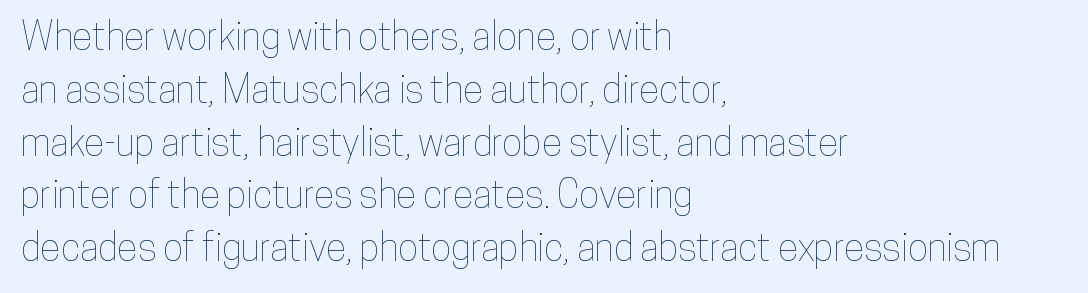
{"italic": "no", "width": "condensed", "stroke_contrast": "low", "x_height": "medium", "monospaced": "no", "underline": "no", "align": "left", "line_spacing": "normal", "line_spacing_ratio": 1.39, "letter_spacing": "normal", "letter_spacing_em": 0.0, "glyph_px": 38}
